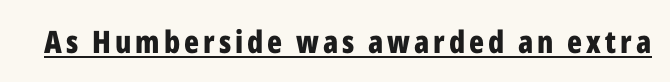
This sample uses an upright cut, with every glyph sitting square on the baseline. You'd pick this weight for a headline — it's a proper bold. I'd call this a sans setting — the letters go barefoot. These characters rest on top of a visible drawn line.
